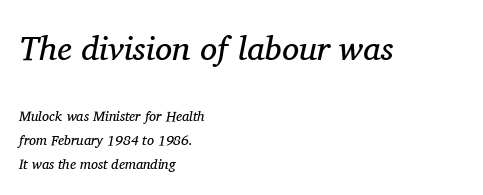
Q: Is the text bold? A: No.
Q: Is the text italic (slanted)? A: Yes, it leans right by about 11 degrees.
Q: Is the typeface a serif or a sans-serif typeface? A: Serif.
Q: Is the text underlined? A: No.
Q: How is the paragraph aligned? A: Left-aligned.
Q: Is the spacing between letters normal or unusually wide? A: Normal.
Q: Is the spacing between lines tight, normal or loose? A: Normal.
Q: Which block of text is set in a larger size, the first (top) or the second (bottom)? A: The first (top) one.
Q: Width (condensed, normal, or wide)? A: Normal.
Q: Stroke contrast? A: Medium.
Q: x-height? A: Medium.
Q: Monospaced? A: No.
